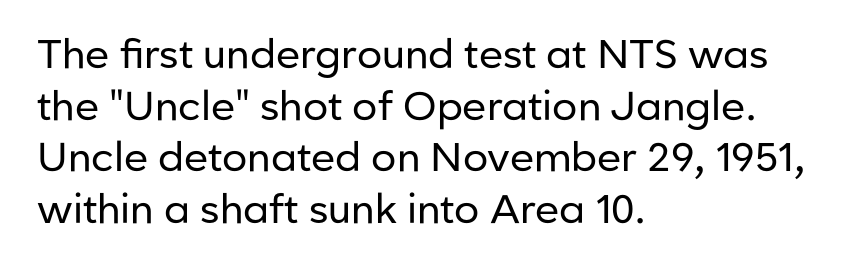
Q: Is the text bold? A: No.
Q: Is the text italic (slanted)? A: No, it is upright.
Q: Is the typeface a serif or a sans-serif typeface? A: Sans-serif.
Q: Is the text underlined? A: No.
Q: How is the paragraph aligned? A: Left-aligned.
Q: Is the spacing between letters normal or unusually wide? A: Normal.
Q: Is the spacing between lines tight, normal or loose? A: Normal.
Q: Width (condensed, normal, or wide)? A: Normal.
Q: Stroke contrast? A: Low.
Q: x-height? A: Medium.
Q: Monospaced? A: No.
